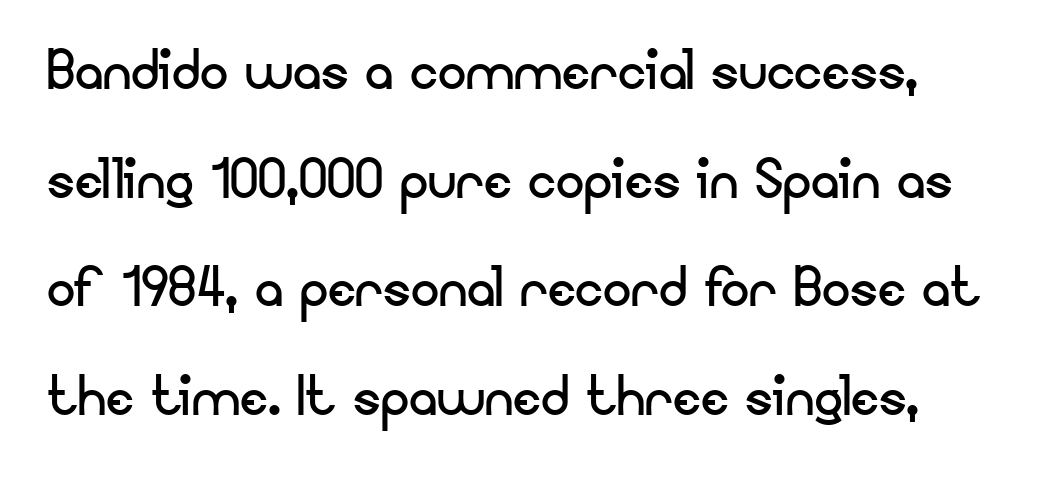
{"serif": "no", "italic": "no", "bold": "no", "weight": "regular", "width": "normal", "stroke_contrast": "low", "x_height": "small", "monospaced": "no", "underline": "no", "align": "left", "line_spacing": "normal", "line_spacing_ratio": 1.53, "letter_spacing": "normal", "letter_spacing_em": 0.0, "glyph_px": 71}
